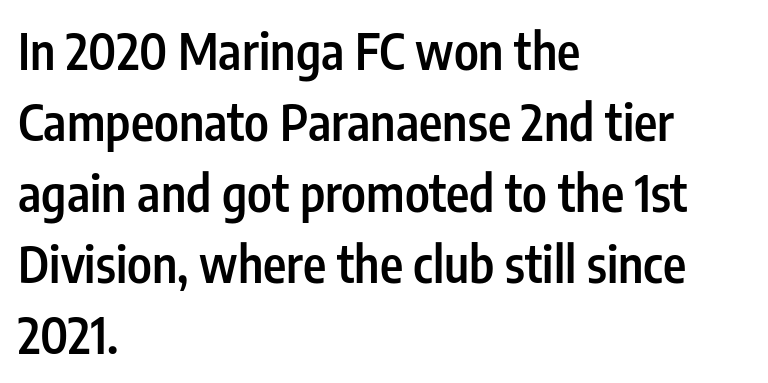
{"serif": "no", "italic": "no", "bold": "semi", "weight": "semibold", "width": "condensed", "stroke_contrast": "low", "x_height": "medium", "monospaced": "no", "underline": "no", "align": "left", "line_spacing": "normal", "line_spacing_ratio": 1.42, "letter_spacing": "normal", "letter_spacing_em": 0.0, "glyph_px": 50}
